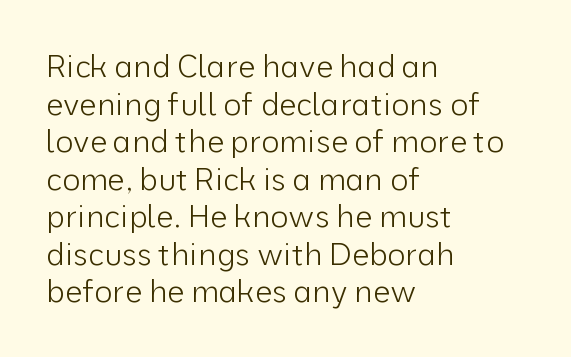
Character widths vary here, with narrow letters taking less room than wide ones. Grotesque or geometric, the face here clearly has no serifs. The strokes carry an ordinary text weight at most. Layout note: lines flush left. The glyphs are unaccompanied by any horizontal stroke below them.
